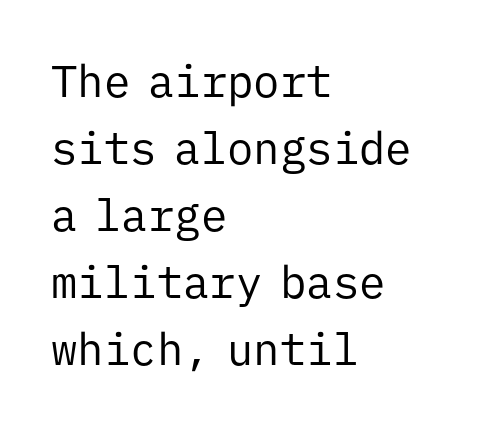
Q: Is the text bold? A: No.
Q: Is the text italic (slanted)? A: No, it is upright.
Q: Is the typeface a serif or a sans-serif typeface? A: Sans-serif.
Q: Is the text underlined? A: No.
Q: How is the paragraph aligned? A: Left-aligned.
Q: Is the spacing between letters normal or unusually wide? A: Normal.
Q: Is the spacing between lines tight, normal or loose? A: Normal.
Q: Width (condensed, normal, or wide)? A: Normal.
Q: Stroke contrast? A: Low.
Q: x-height? A: Medium.
Q: Monospaced? A: Yes.
